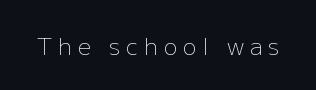
Type without underlining. Notice how the stems are strictly vertical — no italics here. Is the letter spacing exaggerated? Yes — the characters are pushed far apart. Heaviness? Minimal to ordinary, like unemphasized prose.
